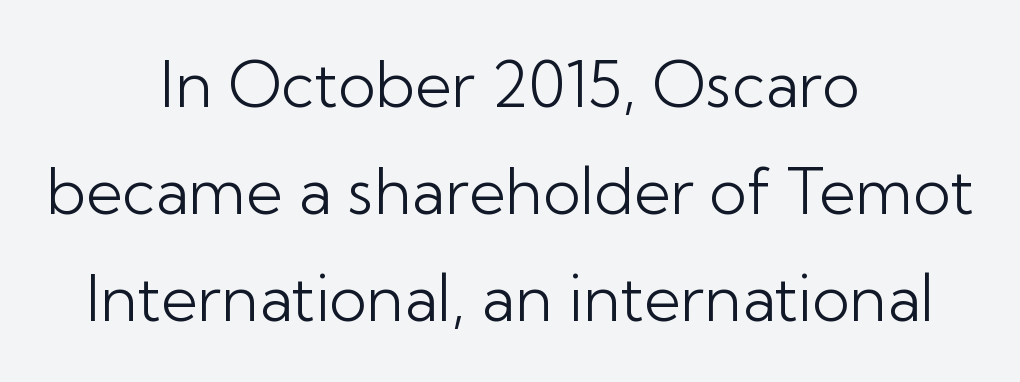
Q: Is the text bold? A: No.
Q: Is the text italic (slanted)? A: No, it is upright.
Q: Is the typeface a serif or a sans-serif typeface? A: Sans-serif.
Q: Is the text underlined? A: No.
Q: How is the paragraph aligned? A: Centered.
Q: Is the spacing between letters normal or unusually wide? A: Normal.
Q: Is the spacing between lines tight, normal or loose? A: Normal.
Q: Width (condensed, normal, or wide)? A: Normal.
Q: Stroke contrast? A: Low.
Q: x-height? A: Medium.
Q: Monospaced? A: No.
